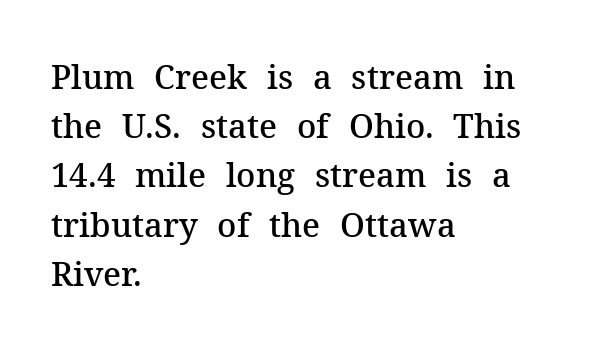
{"serif": "yes", "italic": "no", "bold": "semi", "weight": "semibold", "width": "normal", "stroke_contrast": "medium", "x_height": "medium", "monospaced": "no", "underline": "no", "align": "left", "line_spacing": "normal", "line_spacing_ratio": 1.49, "letter_spacing": "normal", "letter_spacing_em": 0.0, "glyph_px": 33}
